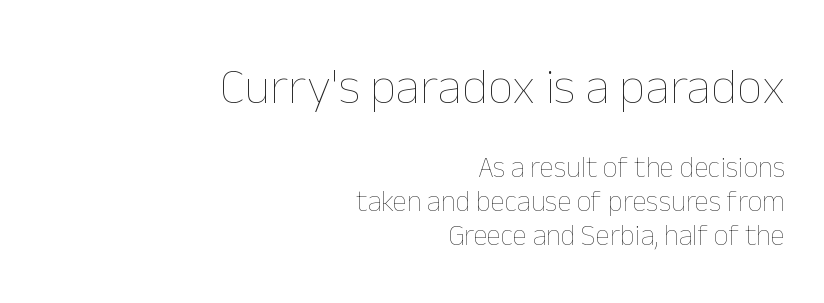
Q: Is the text bold? A: No.
Q: Is the text italic (slanted)? A: No, it is upright.
Q: Is the text underlined? A: No.
Q: How is the paragraph aligned? A: Right-aligned.
Q: Is the spacing between letters normal or unusually wide? A: Normal.
Q: Which block of text is set in a larger size, the first (top) or the second (bottom)? A: The first (top) one.
Q: Width (condensed, normal, or wide)? A: Normal.
Q: Stroke contrast? A: Low.
Q: x-height? A: Medium.
Q: Monospaced? A: No.
